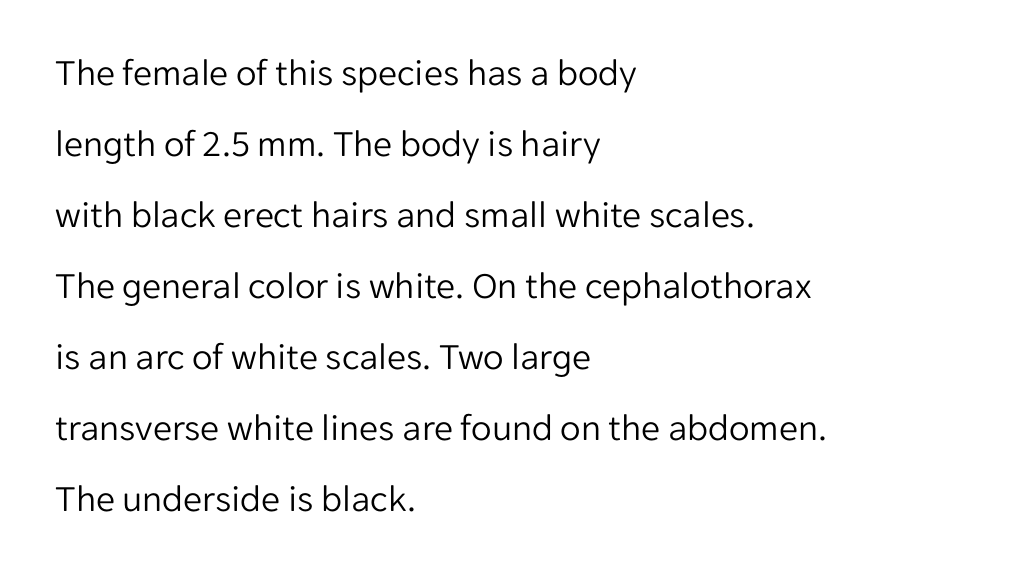
The image shows 38 px light sans-serif type, upright; set left-aligned, line spacing 1.87x, normal letter spacing, not underlined; low stroke contrast and a medium x-height.
